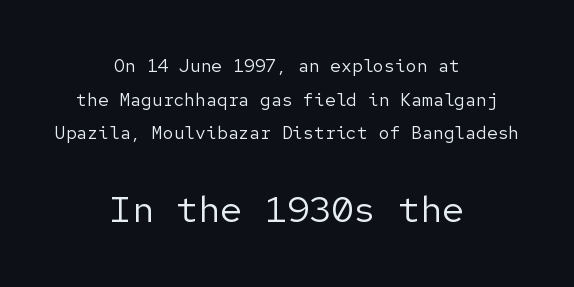
Note: no serifs on the glyphs. Two sizes are in play, and the larger belongs to the second block. Every character sits straight up, as roman type does. These lines are centered, leaving both edges ragged. The letters look calm and open, with moderate or lighter stems. Inter-character spacing is left at the font's built-in metrics.
